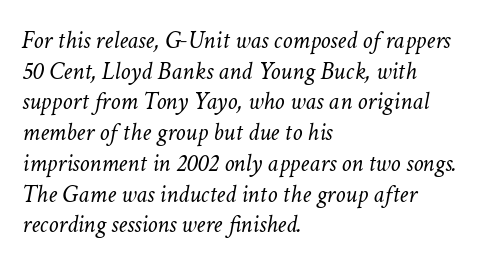
Typeset ragged right — the left edge is the straight one. Caption: standard tracking, unaltered. This sample uses an oblique cut, with every glyph tilted off the vertical. Underline: absent. Stems here are at most as thick as an everyday book face.
